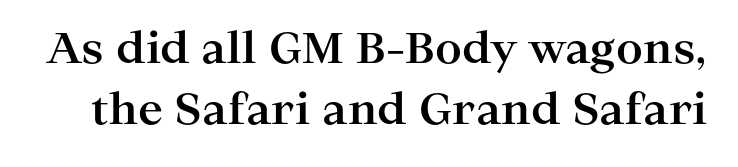
Q: Is the text bold? A: Yes.
Q: Is the text italic (slanted)? A: No, it is upright.
Q: Is the typeface a serif or a sans-serif typeface? A: Serif.
Q: Is the text underlined? A: No.
Q: Is the spacing between letters normal or unusually wide? A: Normal.
Q: Is the spacing between lines tight, normal or loose? A: Normal.
Q: Width (condensed, normal, or wide)? A: Wide.
Q: Stroke contrast? A: High.
Q: x-height? A: Medium.
Q: Monospaced? A: No.
